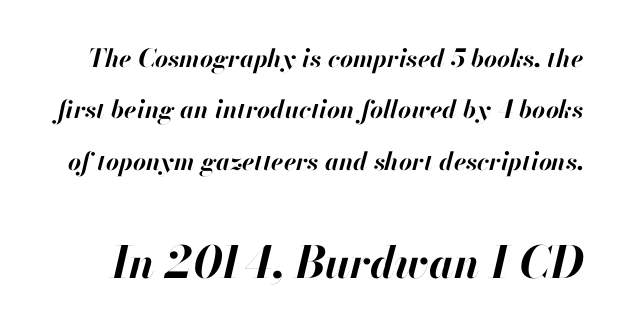
{"italic": "yes", "lean": "right", "slant_degrees": 13, "bold": "yes", "weight": "bold", "width": "normal", "stroke_contrast": "high", "x_height": "small", "monospaced": "no", "underline": "no", "line_spacing": "loose", "line_spacing_ratio": 2.06, "letter_spacing": "normal", "letter_spacing_em": 0.0, "larger_block": "second", "size_ratio": 1.76, "glyph_px": 44}
